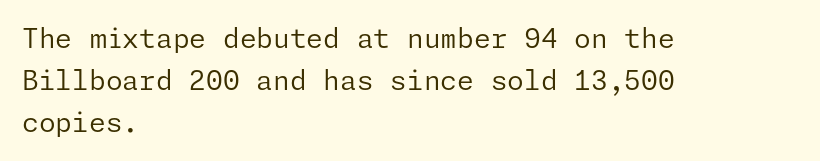
The image shows 27 px text type, upright; set left-aligned, normal line spacing (1.56x), normal letter spacing, not underlined.
